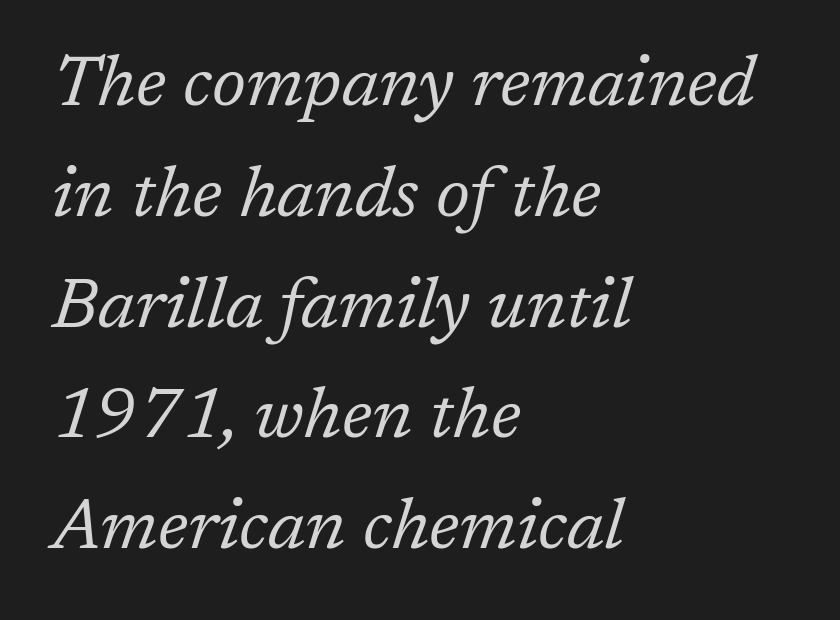
The image shows 71 px regular-weight serif type, italic (leaning right); set left-aligned, normal line spacing (1.56x), normal letter spacing, not underlined; low stroke contrast and a medium x-height.
